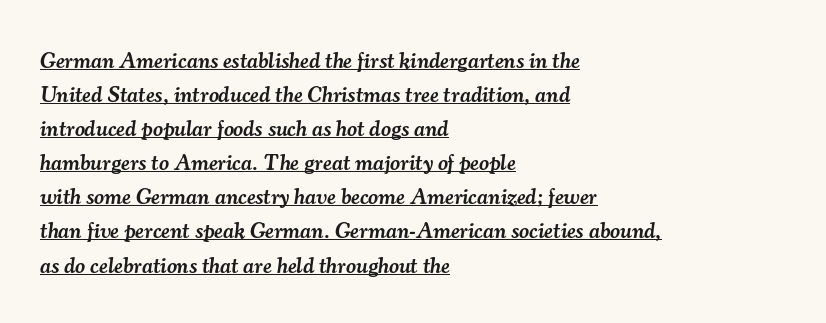
Check the space under the baseline: a stroke is drawn there. The paragraph shown leans on its left margin. Words appear dense and cohesive because spacing is normal. Regular leading. If you drew a line through each stem, it would be angled.
